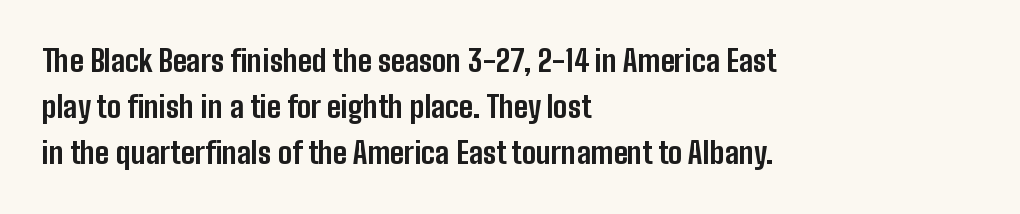
{"serif": "no", "italic": "no", "bold": "yes", "weight": "bold", "width": "condensed", "stroke_contrast": "low", "x_height": "medium", "monospaced": "no", "underline": "no", "align": "left", "line_spacing": "normal", "line_spacing_ratio": 1.54, "letter_spacing": "normal", "letter_spacing_em": 0.0, "glyph_px": 30}
